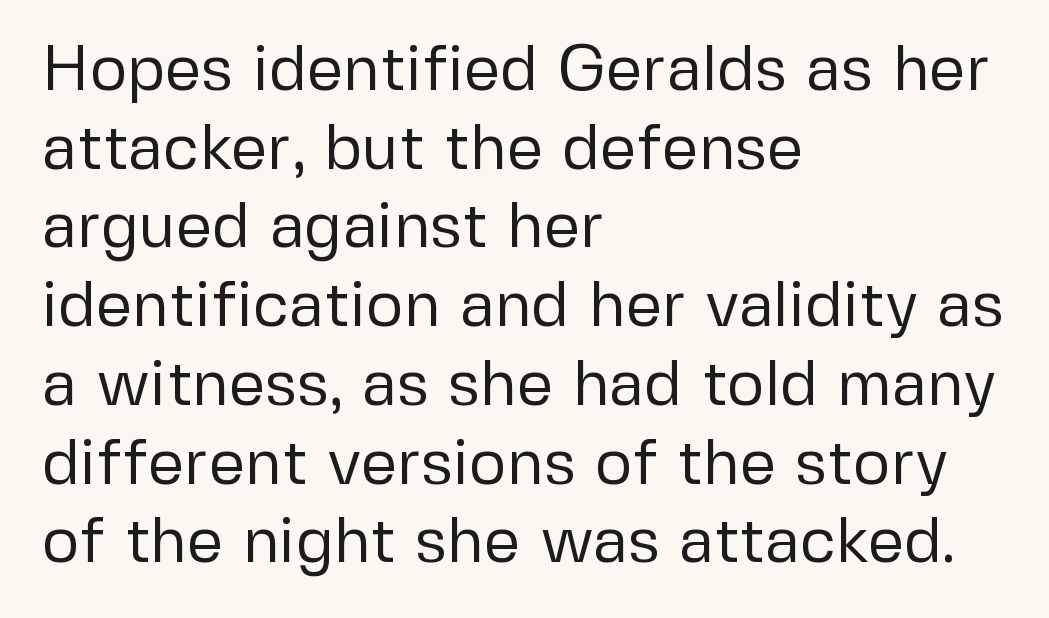
The image shows 64 px regular-weight sans-serif type, upright; set left-aligned, line spacing 1.23x, normal letter spacing, not underlined; low stroke contrast and a medium x-height.
